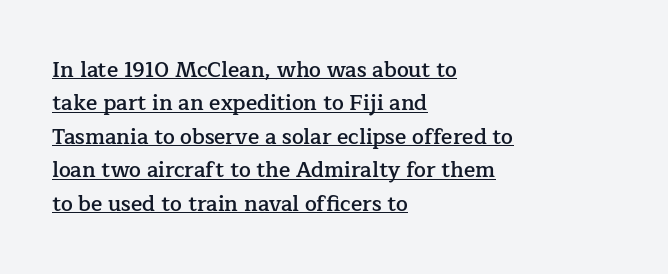
The image shows 21 px text type, upright; set left-aligned, normal line spacing (1.59x), normal letter spacing, underlined.
